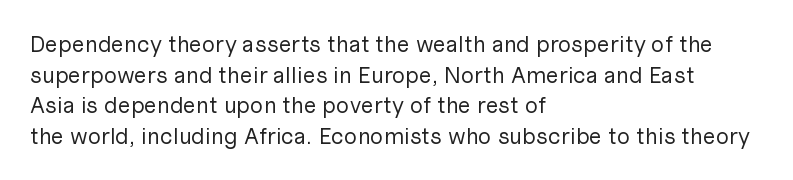
Vertical spacing — default. The text block is weighted toward the left margin, trailing off unevenly rightward. The baseline area is clear. These lines keep a tight, regular rhythm from letter to letter. No extra ink here — the face is not bold.
